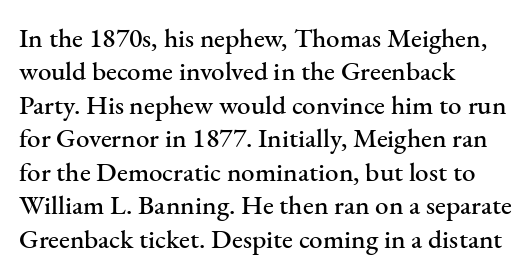
Q: Is the text italic (slanted)? A: No, it is upright.
Q: Is the text underlined? A: No.
Q: How is the paragraph aligned? A: Left-aligned.
Q: Is the spacing between letters normal or unusually wide? A: Normal.
